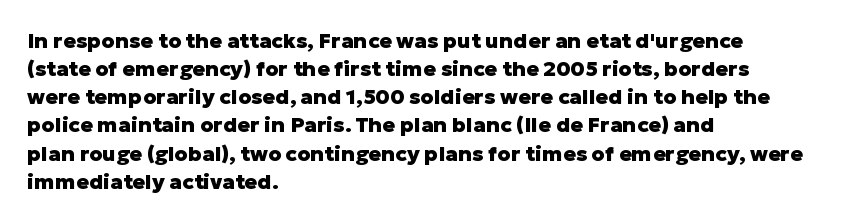
The image shows 21 px bold type, upright; set left-aligned, normal line spacing (1.34x), normal letter spacing, not underlined.
